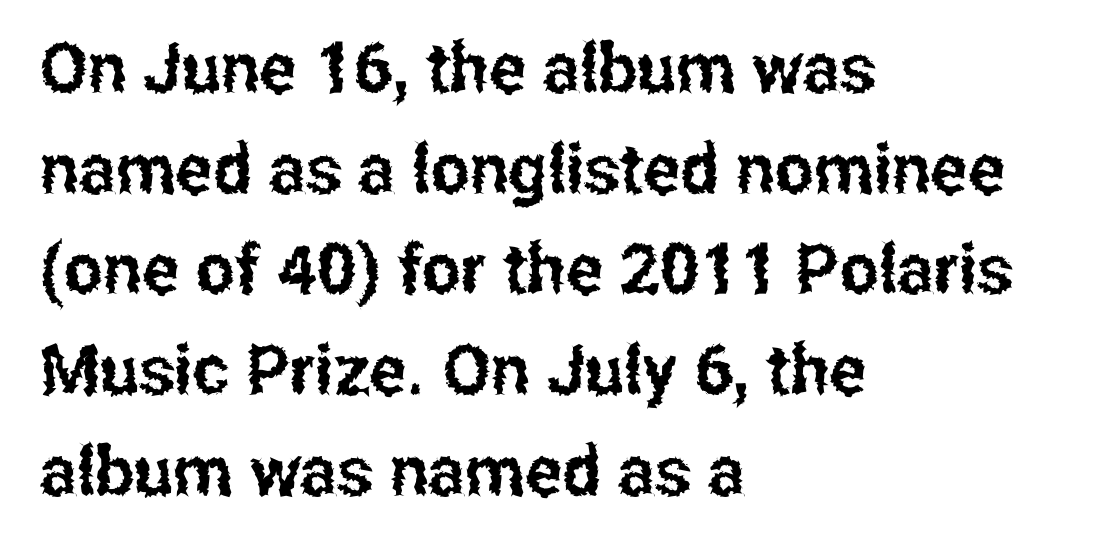
Do the characters align in a grid? No, the font is proportional. This sample uses a sans-serif face. Quick note: underline off. A student would call this left alignment; a typographer would say flush left, rag right. Spacing between characters is what you'd get straight out of the box. Regarding leading, the lines here are spaced in the standard way.
